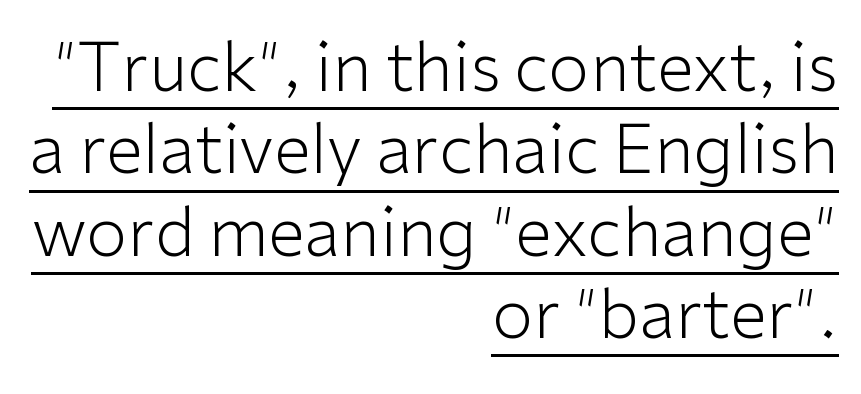
Q: Is the text bold? A: No.
Q: Is the text italic (slanted)? A: No, it is upright.
Q: Is the typeface a serif or a sans-serif typeface? A: Sans-serif.
Q: Is the text underlined? A: Yes.
Q: How is the paragraph aligned? A: Right-aligned.
Q: Is the spacing between letters normal or unusually wide? A: Normal.
Q: Width (condensed, normal, or wide)? A: Normal.
Q: Stroke contrast? A: Low.
Q: x-height? A: Medium.
Q: Monospaced? A: No.
